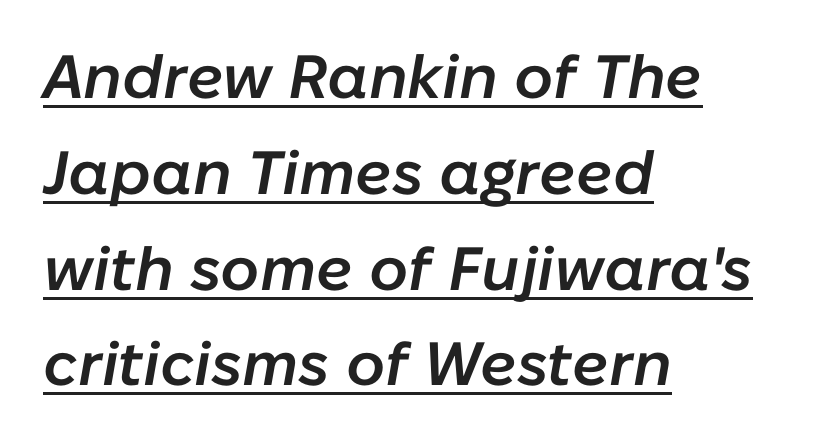
{"italic": "yes", "lean": "right", "slant_degrees": 10, "bold": "semi", "weight": "semibold", "width": "normal", "stroke_contrast": "low", "x_height": "medium", "monospaced": "no", "underline": "yes", "align": "left", "line_spacing": "normal", "line_spacing_ratio": 1.57, "letter_spacing": "normal", "letter_spacing_em": 0.0, "glyph_px": 61}
